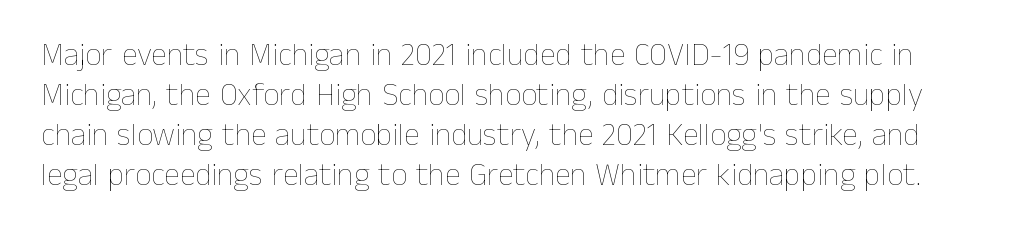
The line-height multiplier appears to be the usual default. These lines are rendered in a variable-pitch font. When letters stand straight like this, we call the style roman or upright. The gaps between neighbouring characters are ordinary and unremarkable.
